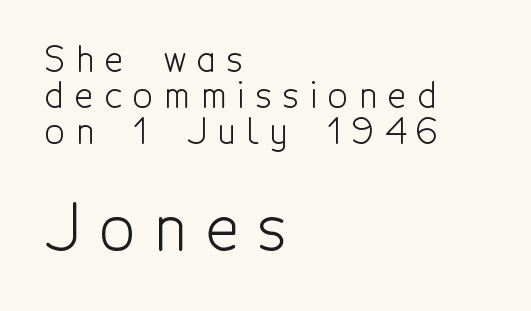
Q: Is the text bold? A: No.
Q: Is the text italic (slanted)? A: No, it is upright.
Q: Is the typeface a serif or a sans-serif typeface? A: Sans-serif.
Q: Is the text underlined? A: No.
Q: How is the paragraph aligned? A: Left-aligned.
Q: Is the spacing between letters normal or unusually wide? A: Unusually wide.
Q: Is the spacing between lines tight, normal or loose? A: Tight.
Q: Which block of text is set in a larger size, the first (top) or the second (bottom)? A: The second (bottom) one.
Q: Width (condensed, normal, or wide)? A: Condensed.
Q: x-height? A: Medium.
Q: Monospaced? A: No.
